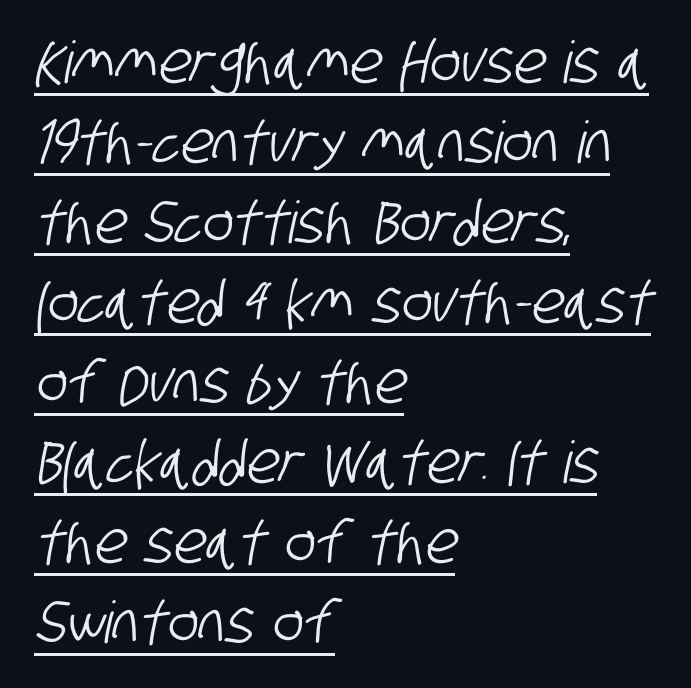
Q: Is the typeface a serif or a sans-serif typeface? A: Sans-serif.
Q: Is the text underlined? A: Yes.
Q: How is the paragraph aligned? A: Left-aligned.
Q: Is the spacing between letters normal or unusually wide? A: Normal.
Q: Is the spacing between lines tight, normal or loose? A: Normal.
Q: Width (condensed, normal, or wide)? A: Condensed.
Q: Stroke contrast? A: Low.
Q: x-height? A: Large.
Q: Monospaced? A: No.
